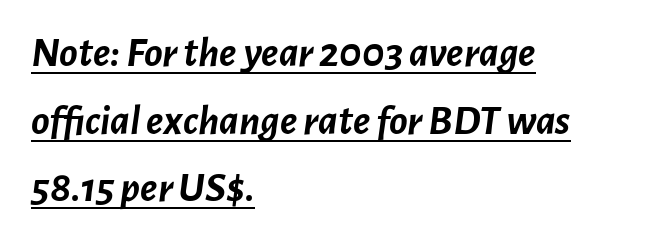
The image shows 43 px semibold type, italic (leaning right); set left-aligned, normal line spacing (1.57x), normal letter spacing, underlined; low stroke contrast and a medium x-height.
